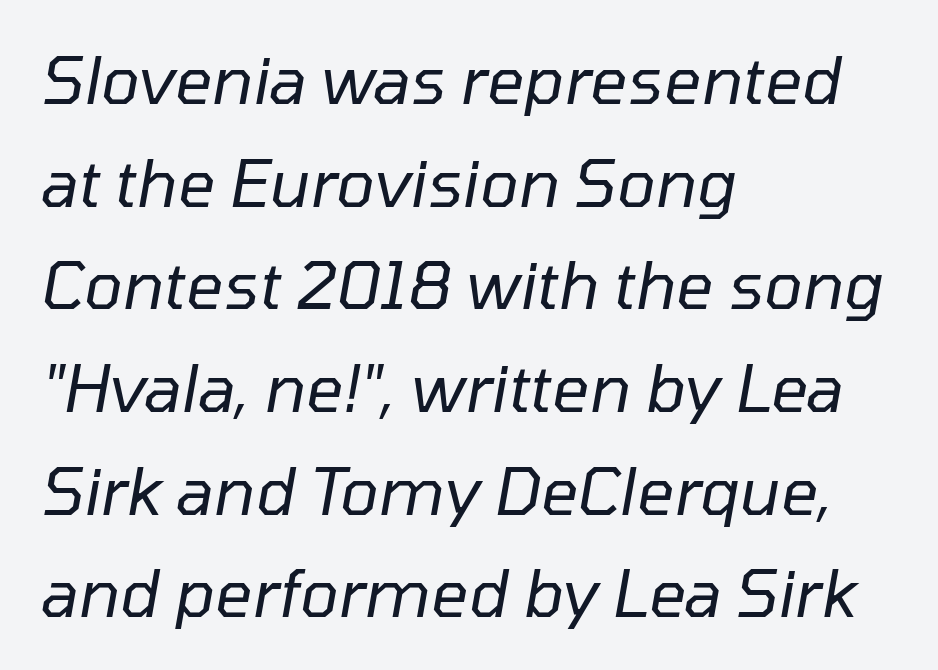
Q: Is the text bold? A: No.
Q: Is the text italic (slanted)? A: Yes, it leans right by about 10 degrees.
Q: Is the text underlined? A: No.
Q: How is the paragraph aligned? A: Left-aligned.
Q: Is the spacing between letters normal or unusually wide? A: Normal.
Q: Is the spacing between lines tight, normal or loose? A: Normal.
Q: Width (condensed, normal, or wide)? A: Normal.
Q: Stroke contrast? A: Low.
Q: x-height? A: Medium.
Q: Monospaced? A: No.
